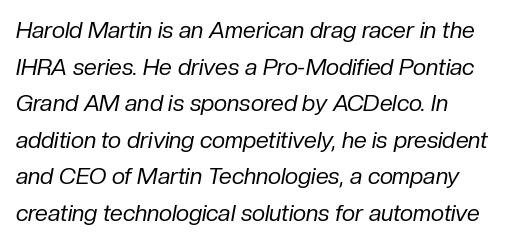
{"italic": "yes", "lean": "right", "slant_degrees": 10, "bold": "no", "underline": "no", "align": "left", "line_spacing": "normal", "line_spacing_ratio": 1.59, "letter_spacing": "normal", "letter_spacing_em": 0.0, "glyph_px": 23}
